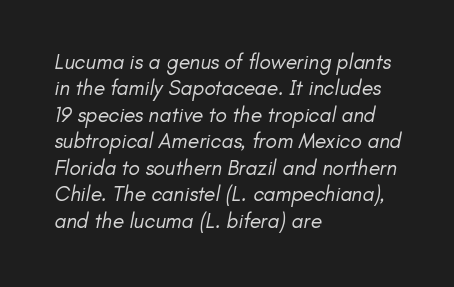
{"bold": "no", "underline": "no", "align": "left", "line_spacing": "normal", "line_spacing_ratio": 1.26, "letter_spacing": "normal", "letter_spacing_em": 0.0, "glyph_px": 21}
